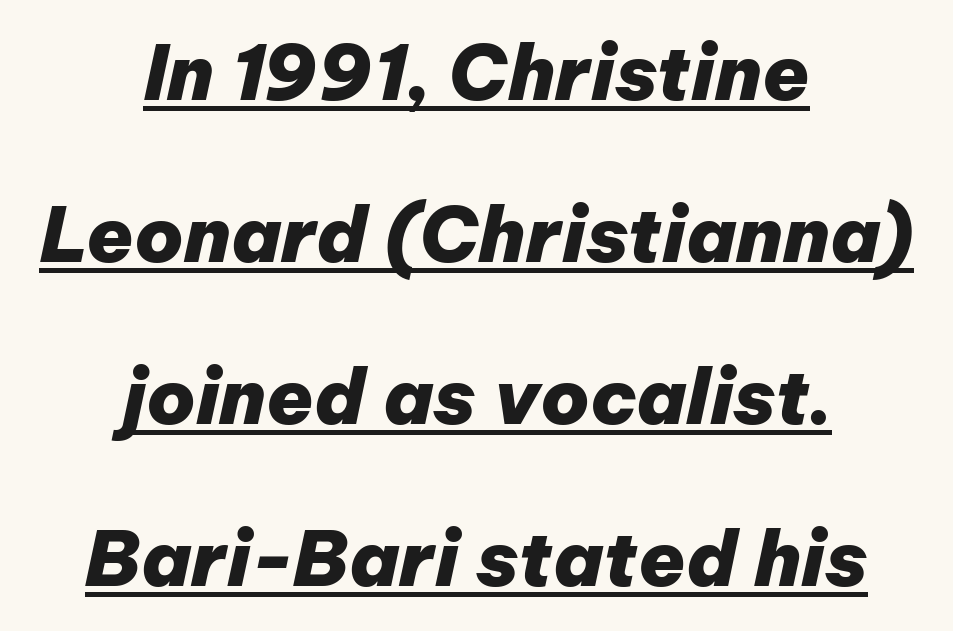
The passage shown is typed in a proportional face where columns would drift. Compared with a flush-left layout, this one balances lines on the center instead. The face used here appears with an underline applied. Italic? Definitely — the glyphs are oblique. Is the letter spacing exaggerated? No — it looks like the ordinary default. On the weight axis this lands at bold, roughly 700.
